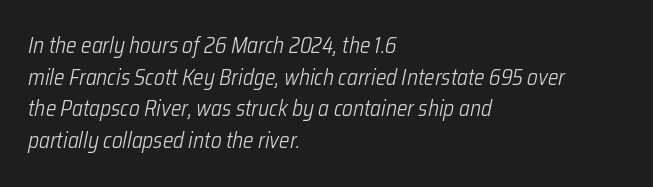
Nothing unusual about the tracking: characters are spaced as the font intends. Designer's note — italics engaged. The typesetter chose a ragged-right arrangement here. Stroke thickness stays within the range of a standard reading face or lighter. The rendering uses a moderate line-height, typical for paragraphs.
